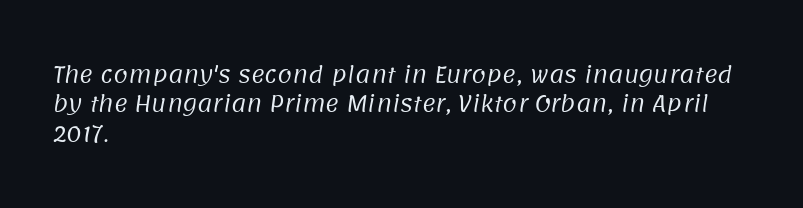
{"bold": "no", "underline": "no", "align": "left", "line_spacing": "normal", "line_spacing_ratio": 1.4, "letter_spacing": "normal", "letter_spacing_em": 0.0, "glyph_px": 21}
